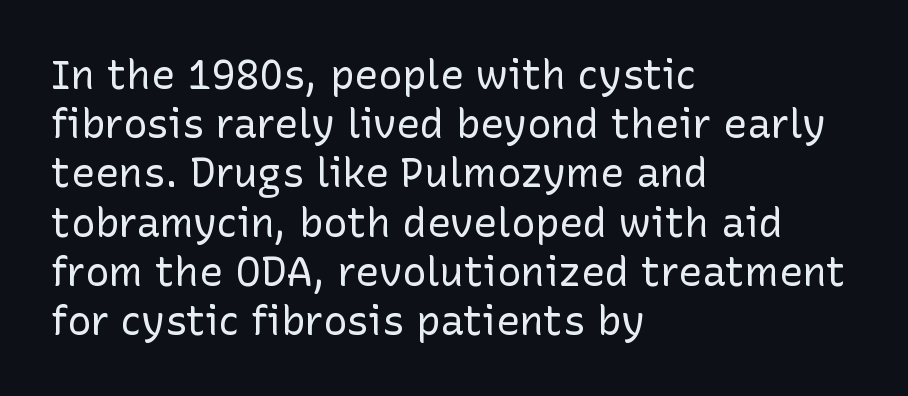
{"serif": "no", "italic": "no", "bold": "no", "weight": "regular", "width": "normal", "stroke_contrast": "low", "x_height": "medium", "monospaced": "no", "underline": "no", "align": "left", "line_spacing_ratio": 1.23, "letter_spacing": "normal", "letter_spacing_em": 0.0, "glyph_px": 40}
